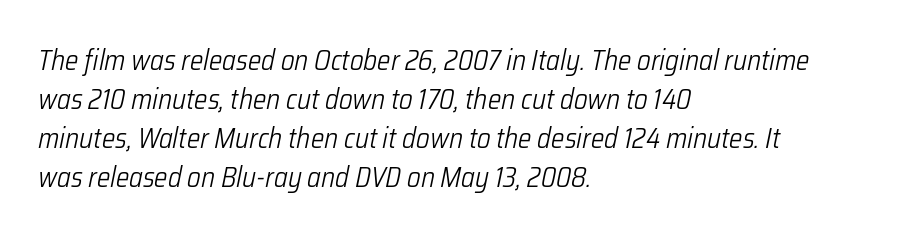
Q: Is the text bold? A: No.
Q: Is the text italic (slanted)? A: Yes, it leans right by about 12 degrees.
Q: Is the text underlined? A: No.
Q: How is the paragraph aligned? A: Left-aligned.
Q: Is the spacing between letters normal or unusually wide? A: Normal.
Q: Is the spacing between lines tight, normal or loose? A: Normal.
Q: Width (condensed, normal, or wide)? A: Condensed.
Q: Stroke contrast? A: Low.
Q: x-height? A: Medium.
Q: Monospaced? A: No.
